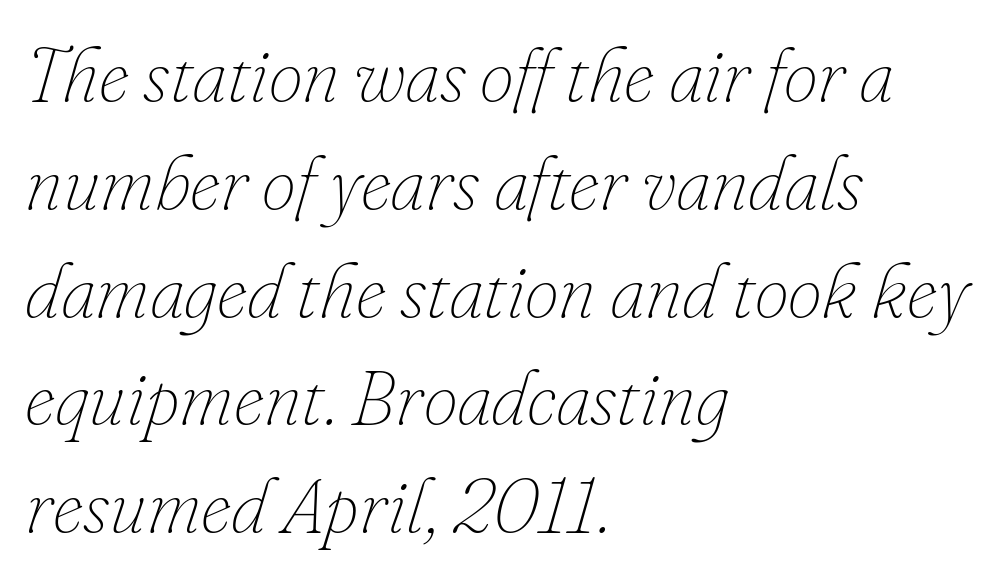
{"italic": "yes", "lean": "right", "slant_degrees": 16, "bold": "no", "weight": "thin", "width": "normal", "stroke_contrast": "low", "x_height": "small", "monospaced": "no", "underline": "no", "align": "left", "line_spacing": "normal", "line_spacing_ratio": 1.4, "letter_spacing": "normal", "letter_spacing_em": 0.0, "glyph_px": 77}
